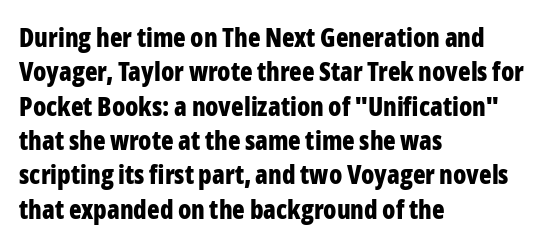
The image shows 26 px bold type, upright; set left-aligned, normal line spacing (1.32x), normal letter spacing, not underlined.
